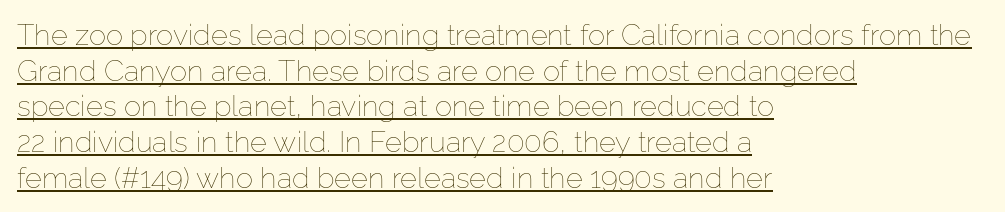
Q: Is the text bold? A: No.
Q: Is the text italic (slanted)? A: No, it is upright.
Q: Is the text underlined? A: Yes.
Q: How is the paragraph aligned? A: Left-aligned.
Q: Is the spacing between letters normal or unusually wide? A: Normal.
Q: Width (condensed, normal, or wide)? A: Normal.
Q: Stroke contrast? A: Low.
Q: x-height? A: Medium.
Q: Monospaced? A: No.
